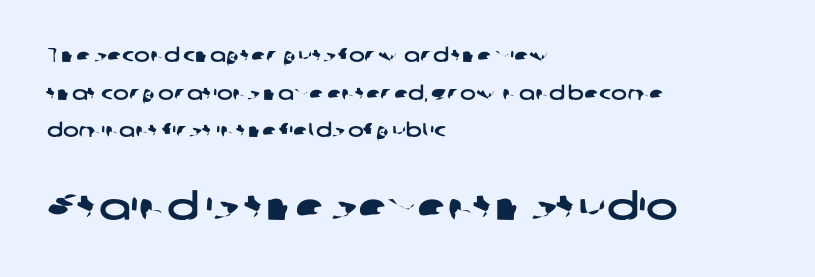
{"serif": "no", "width": "wide", "stroke_contrast": "low", "x_height": "medium", "monospaced": "no", "underline": "no", "align": "left", "line_spacing": "loose", "line_spacing_ratio": 1.98, "letter_spacing": "normal", "letter_spacing_em": 0.0, "larger_block": "second", "size_ratio": 2.0, "glyph_px": 38}
